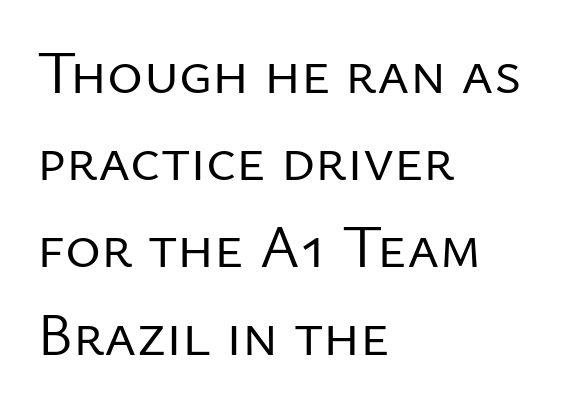
Q: Is the text bold? A: No.
Q: Is the text italic (slanted)? A: No, it is upright.
Q: Is the typeface a serif or a sans-serif typeface? A: Sans-serif.
Q: Is the text underlined? A: No.
Q: How is the paragraph aligned? A: Left-aligned.
Q: Is the spacing between letters normal or unusually wide? A: Normal.
Q: Is the spacing between lines tight, normal or loose? A: Normal.
Q: Width (condensed, normal, or wide)? A: Normal.
Q: Stroke contrast? A: Low.
Q: x-height? A: Medium.
Q: Monospaced? A: No.
